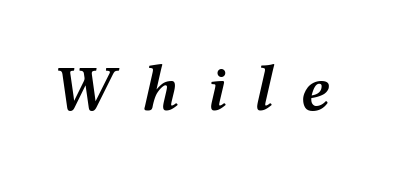
Q: Is the text bold? A: Semi-bold.
Q: Is the text italic (slanted)? A: Yes, it leans right by about 12 degrees.
Q: Is the text underlined? A: No.
Q: Is the spacing between letters normal or unusually wide? A: Unusually wide.
Q: Width (condensed, normal, or wide)? A: Wide.
Q: Stroke contrast? A: Medium.
Q: x-height? A: Medium.
Q: Monospaced? A: No.
